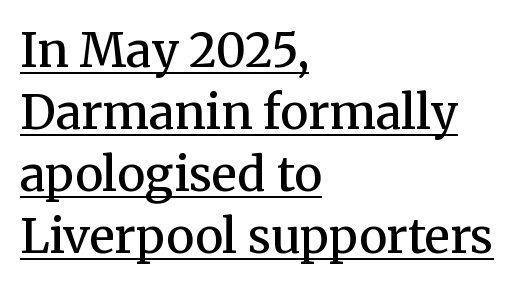
Q: Is the text bold? A: Semi-bold.
Q: Is the text italic (slanted)? A: No, it is upright.
Q: Is the typeface a serif or a sans-serif typeface? A: Serif.
Q: Is the text underlined? A: Yes.
Q: How is the paragraph aligned? A: Left-aligned.
Q: Is the spacing between letters normal or unusually wide? A: Normal.
Q: Is the spacing between lines tight, normal or loose? A: Normal.
Q: Width (condensed, normal, or wide)? A: Normal.
Q: Stroke contrast? A: Medium.
Q: x-height? A: Medium.
Q: Monospaced? A: No.
